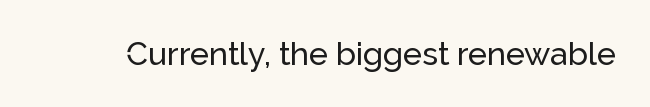
{"serif": "no", "italic": "no", "width": "normal", "stroke_contrast": "low", "x_height": "medium", "monospaced": "no", "underline": "no", "letter_spacing": "normal", "letter_spacing_em": 0.0, "glyph_px": 32}
